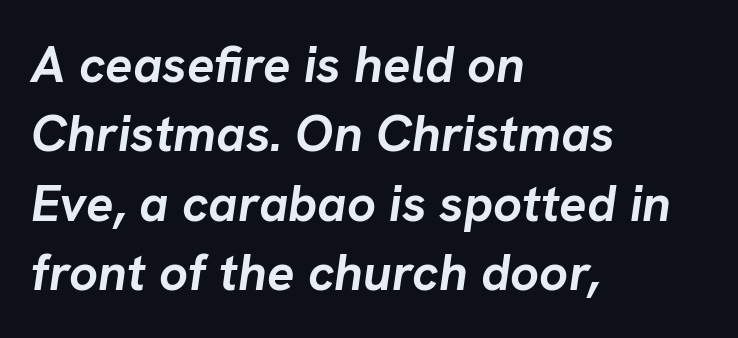
Q: Is the text bold? A: Yes.
Q: Is the text italic (slanted)? A: Yes, it leans right by about 8 degrees.
Q: Is the text underlined? A: No.
Q: How is the paragraph aligned? A: Left-aligned.
Q: Is the spacing between letters normal or unusually wide? A: Normal.
Q: Is the spacing between lines tight, normal or loose? A: Normal.
Q: Width (condensed, normal, or wide)? A: Normal.
Q: Stroke contrast? A: Low.
Q: x-height? A: Medium.
Q: Monospaced? A: No.
